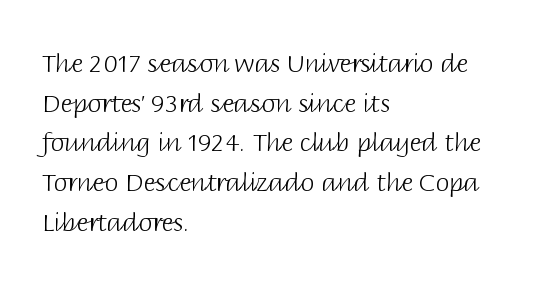
No italicization has been applied; the sample stays upright. Which margin do the lines hug? The left one — the right edge is uneven. Interline gaps are of average width in this sample. Descender tails drop into unmarked territory.
